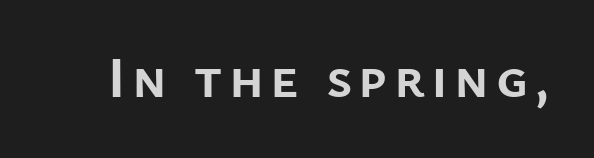
{"serif": "no", "italic": "no", "bold": "yes", "weight": "semibold", "width": "normal", "stroke_contrast": "low", "x_height": "medium", "monospaced": "no", "underline": "no", "glyph_px": 58}
